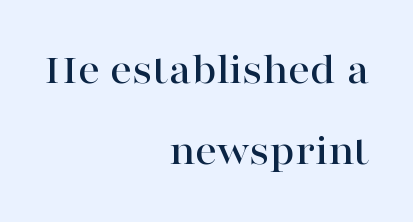
Notice how the stems are strictly vertical — no italics here. Compared with typical body copy, the letter spacing here is the same. This rendering uses right alignment, leaving the left contour irregular. The area under the type is left untouched.
